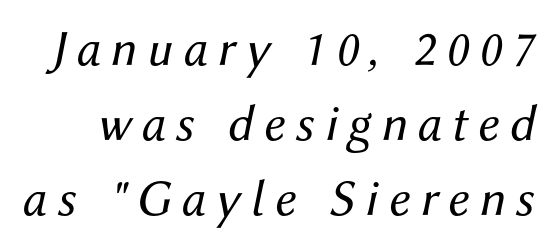
Looks like regular typesetting: each glyph gets only the width it needs. Each new line begins a customary step beneath the previous one. Observe the wide spacing: letters keep a clear distance from each other. A quiet, ordinary-to-light weight characterises the typeface.
